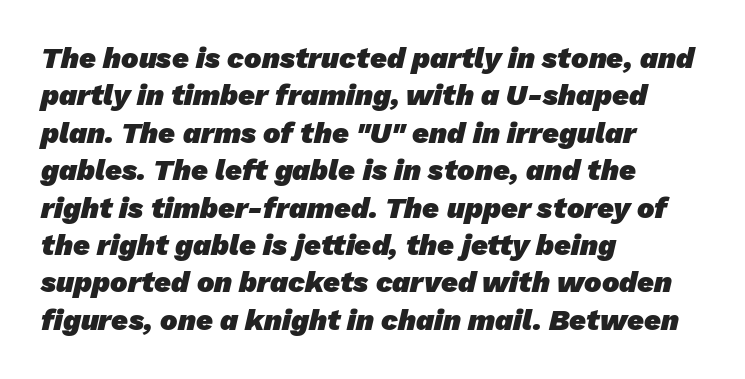
Q: Is the text bold? A: Yes.
Q: Is the typeface a serif or a sans-serif typeface? A: Sans-serif.
Q: Is the text underlined? A: No.
Q: How is the paragraph aligned? A: Left-aligned.
Q: Is the spacing between letters normal or unusually wide? A: Normal.
Q: Is the spacing between lines tight, normal or loose? A: Normal.
Q: Width (condensed, normal, or wide)? A: Normal.
Q: Stroke contrast? A: Low.
Q: x-height? A: Medium.
Q: Monospaced? A: No.
